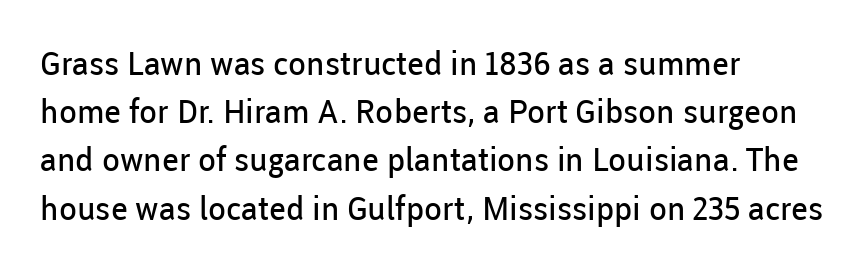
The weight would be labelled regular, book, light, or lighter still. The passage shown has conventional tracking throughout. Unmarked baselines from the first word to the last. Students, observe: this is what conventionally led text looks like. Do the characters align in a grid? No, the font is proportional.
